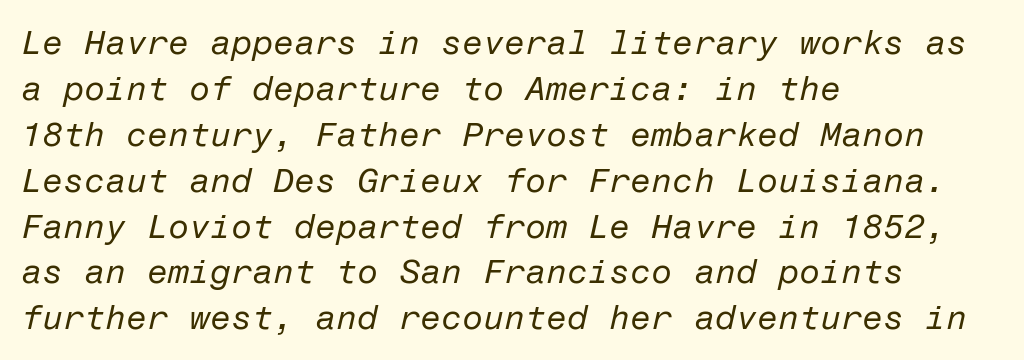
The rendering anchors every line to the left-hand side. Normally led — the rows are evenly, conventionally spaced. You could call the tracking neutral — neither tight nor loose. The passage shown leans; its letterforms are oblique.
